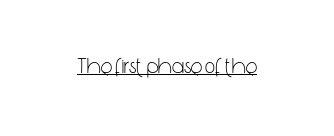
{"italic": "no", "bold": "no", "underline": "yes", "letter_spacing": "normal", "letter_spacing_em": 0.0, "glyph_px": 22}
